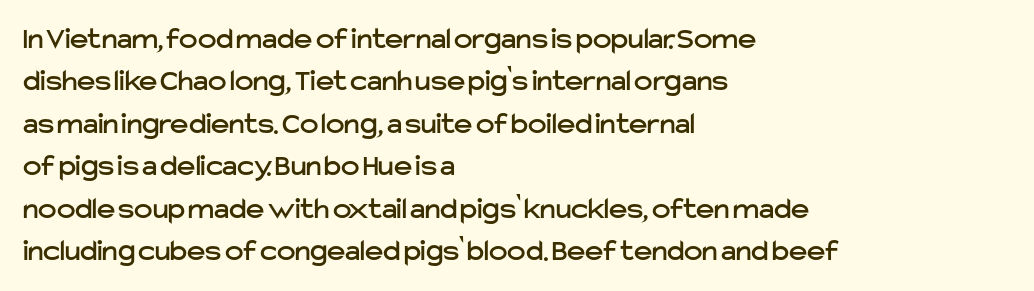
The compositor pushed each line to the left boundary. The axis of the letterforms is exactly vertical. Leading matches the norm, producing a regular column. The passage shown is typed in a proportional face where columns would drift.
